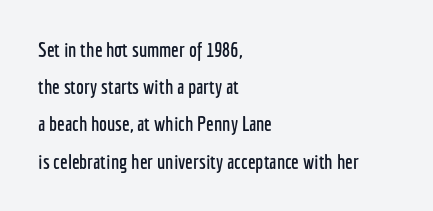
The image shows 20 px text type, upright; set left-aligned, line spacing 1.86x, normal letter spacing, not underlined.
